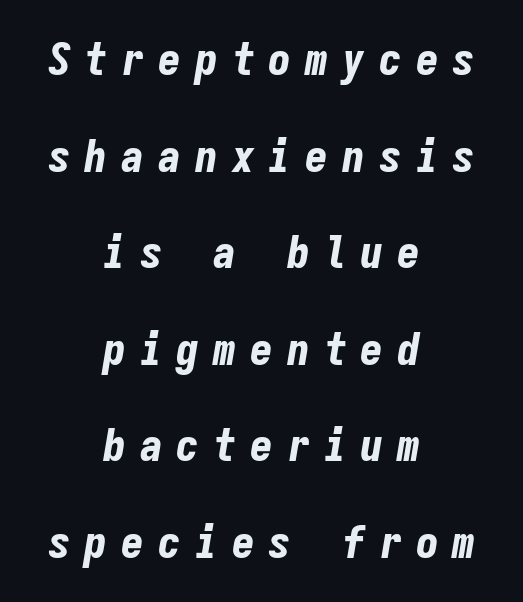
Q: Is the text bold? A: Yes.
Q: Is the text italic (slanted)? A: Yes, it leans right by about 9 degrees.
Q: Is the text underlined? A: No.
Q: How is the paragraph aligned? A: Centered.
Q: Is the spacing between letters normal or unusually wide? A: Unusually wide.
Q: Is the spacing between lines tight, normal or loose? A: Loose.
Q: Width (condensed, normal, or wide)? A: Condensed.
Q: Stroke contrast? A: Low.
Q: x-height? A: Medium.
Q: Monospaced? A: Yes.
